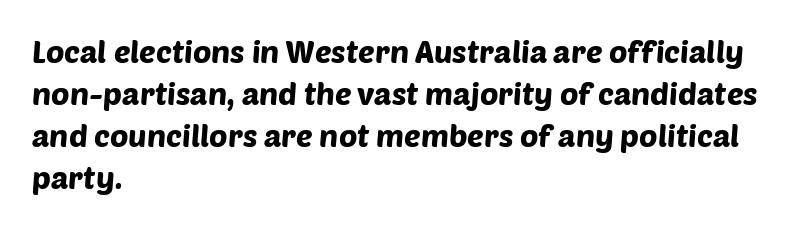
The vertical gap from one line to the next is medium. Tracking here is standard; glyphs follow each other at the usual distance. Each line starts at the same left margin while the right side varies. The string is rendered with underlining switched off. Each letter's strokes conclude bluntly, with no projecting serifs. You could not count columns in this text — the font is proportionally spaced.
